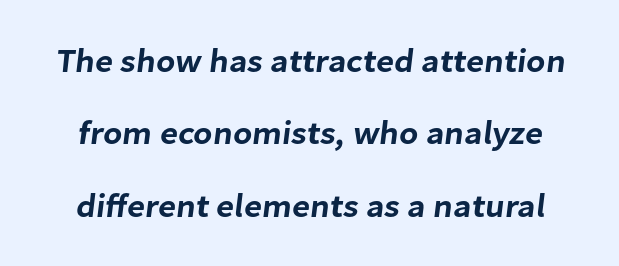
{"serif": "no", "width": "normal", "stroke_contrast": "low", "x_height": "medium", "monospaced": "no", "underline": "no", "line_spacing": "loose", "line_spacing_ratio": 2.19, "letter_spacing": "normal", "letter_spacing_em": 0.0, "glyph_px": 33}
